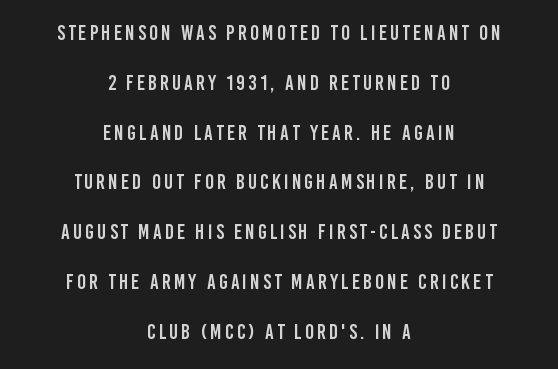
The image shows 21 px text type, upright; set centered, loose line spacing (2.37x), not underlined.
